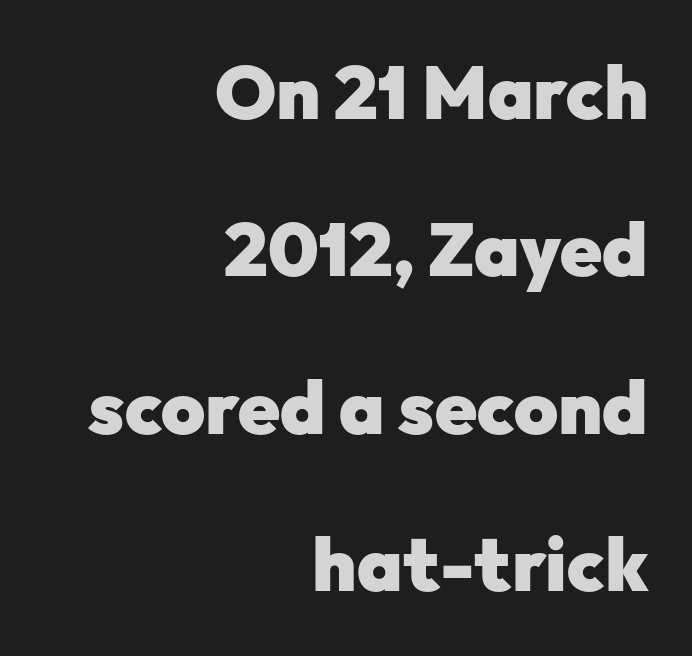
Q: Is the text bold? A: Yes.
Q: Is the text italic (slanted)? A: No, it is upright.
Q: Is the typeface a serif or a sans-serif typeface? A: Sans-serif.
Q: Is the text underlined? A: No.
Q: How is the paragraph aligned? A: Right-aligned.
Q: Is the spacing between letters normal or unusually wide? A: Normal.
Q: Is the spacing between lines tight, normal or loose? A: Loose.
Q: Width (condensed, normal, or wide)? A: Normal.
Q: Stroke contrast? A: Low.
Q: x-height? A: Medium.
Q: Monospaced? A: No.
